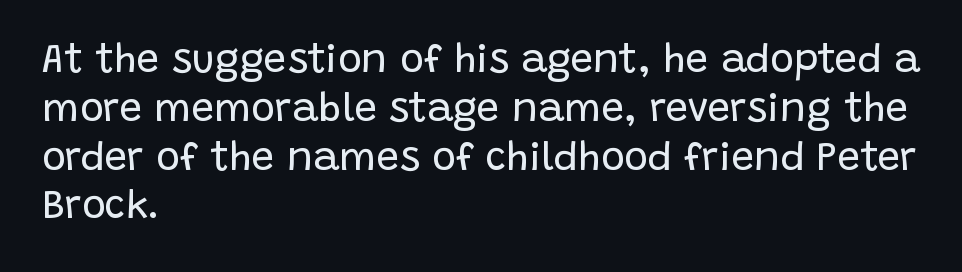
The image shows 40 px regular-weight sans-serif type, upright; set left-aligned, line spacing 1.22x, normal letter spacing, not underlined; low stroke contrast and a large x-height.
